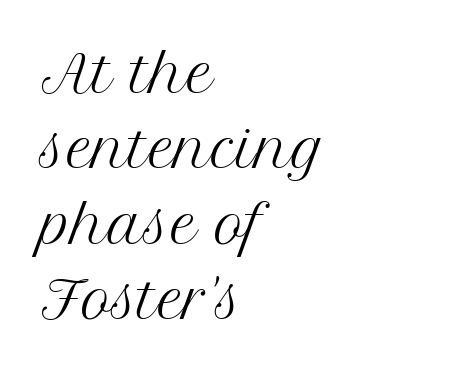
The image shows 51 px regular-weight type; set left-aligned, normal line spacing (1.48x), normal letter spacing, not underlined; medium stroke contrast and a medium x-height.
